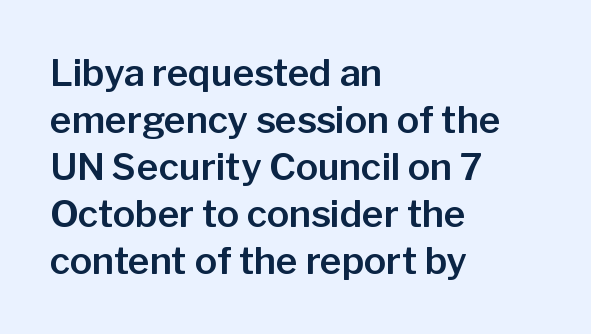
The image shows 37 px sans-serif type, upright; set left-aligned, normal line spacing (1.27x), normal letter spacing, not underlined; low stroke contrast and a medium x-height.
